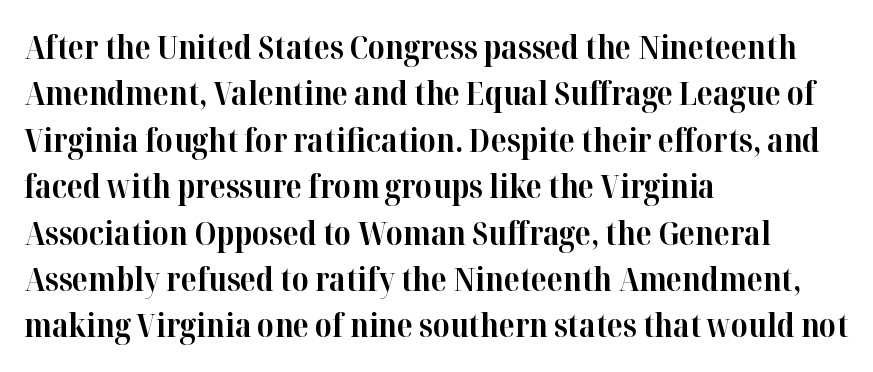
The strokes are fattened all the way to bold. The space directly below the letters is spotless. If you measured baseline to baseline, you'd find a middling distance. The font family rendered here belongs to the serif group. Every stem runs plumb, perpendicular to the baseline. Letter spacing: default.
